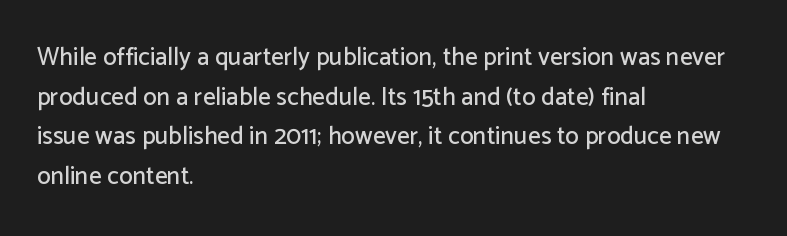
{"italic": "no", "underline": "no", "align": "left", "line_spacing": "normal", "line_spacing_ratio": 1.59, "letter_spacing": "normal", "letter_spacing_em": 0.0, "glyph_px": 25}
